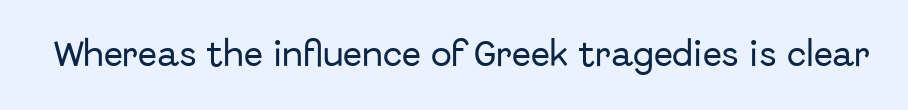
Q: Is the text italic (slanted)? A: No, it is upright.
Q: Is the typeface a serif or a sans-serif typeface? A: Sans-serif.
Q: Is the text underlined? A: No.
Q: Is the spacing between letters normal or unusually wide? A: Normal.
Q: Width (condensed, normal, or wide)? A: Normal.
Q: Stroke contrast? A: Low.
Q: x-height? A: Medium.
Q: Monospaced? A: No.
